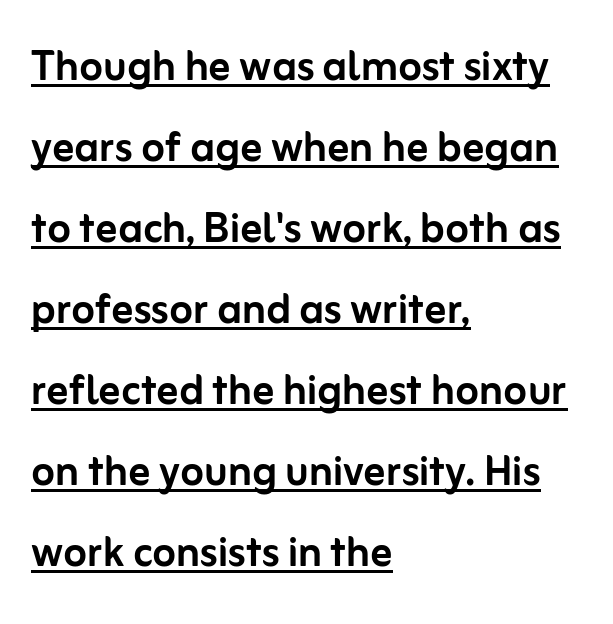
Is this a fixed-width face? No — the glyphs have proportional, varying widths. Words appear dense and cohesive because spacing is normal. To sum up the face: it is a sans, with no serifs. These lines stack with their left ends in a neat column.
